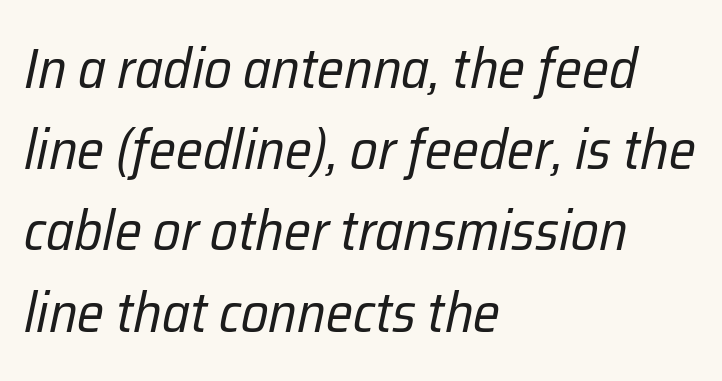
Left-aligned paragraph, ragged on the right. The face used here is proportionally spaced, like ordinary book or web type. Counters stay open thanks to moderate or lighter strokes. The rendering uses a moderate line-height, typical for paragraphs. The space directly below the letters is spotless. What stands out about the letter spacing? Nothing — it is the standard amount.
